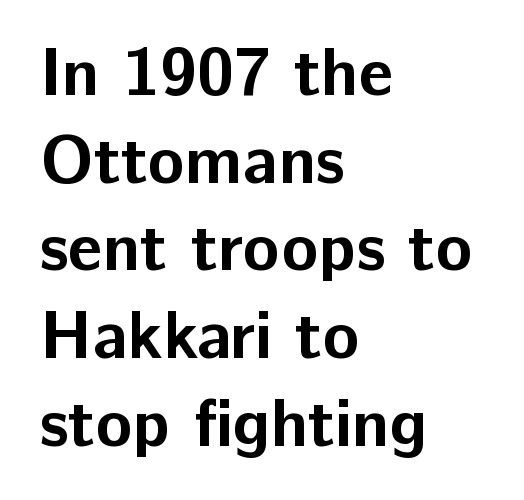
The image shows 68 px bold sans-serif type, upright; set left-aligned, normal line spacing (1.29x), normal letter spacing, not underlined; low stroke contrast and a medium x-height.
